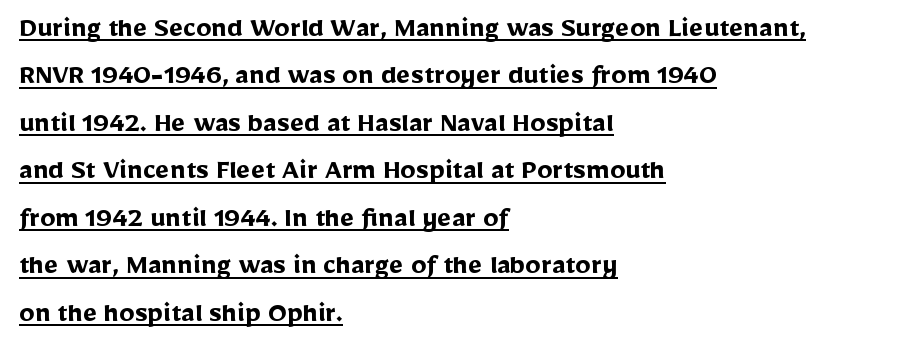
The image shows 31 px semibold sans-serif type, upright; set left-aligned, normal line spacing (1.53x), normal letter spacing, underlined; low stroke contrast and a medium x-height.
